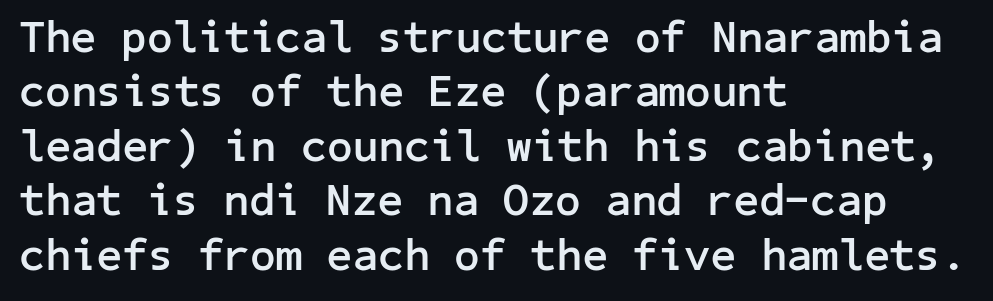
Q: Is the text bold? A: Yes.
Q: Is the text italic (slanted)? A: No, it is upright.
Q: Is the typeface a serif or a sans-serif typeface? A: Sans-serif.
Q: Is the text underlined? A: No.
Q: How is the paragraph aligned? A: Left-aligned.
Q: Is the spacing between letters normal or unusually wide? A: Normal.
Q: Width (condensed, normal, or wide)? A: Normal.
Q: Stroke contrast? A: Low.
Q: x-height? A: Medium.
